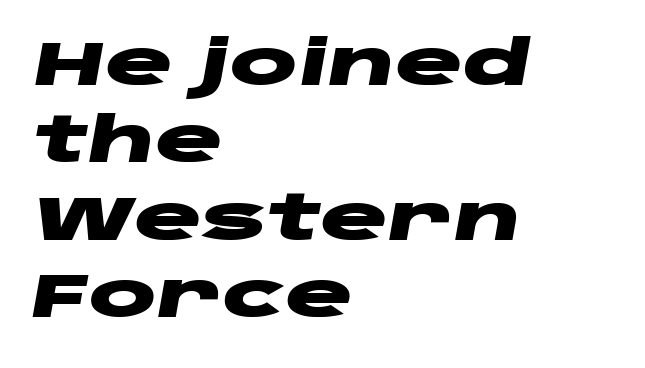
Q: Is the text bold? A: Yes.
Q: Is the text italic (slanted)? A: Yes, it leans right by about 10 degrees.
Q: Is the text underlined? A: No.
Q: How is the paragraph aligned? A: Left-aligned.
Q: Is the spacing between letters normal or unusually wide? A: Normal.
Q: Width (condensed, normal, or wide)? A: Wide.
Q: Stroke contrast? A: Low.
Q: x-height? A: Large.
Q: Monospaced? A: No.
